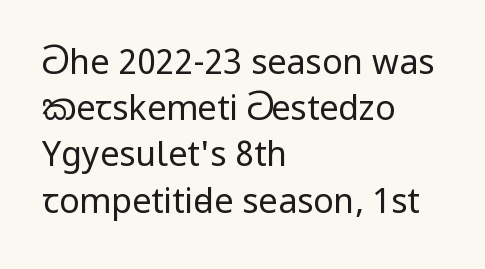
The image shows 34 px regular-weight, condensed sans-serif type, upright; set left-aligned, normal line spacing (1.36x), normal letter spacing, not underlined; low stroke contrast and a large x-height.
